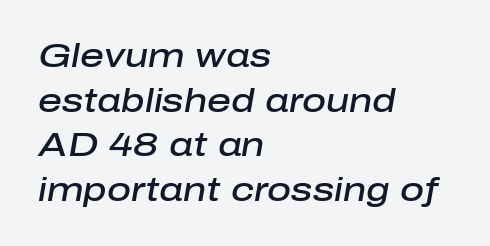
The image shows 33 px semibold type, italic (leaning right); set left-aligned, normal line spacing (1.35x), normal letter spacing, not underlined; low stroke contrast and a medium x-height.
